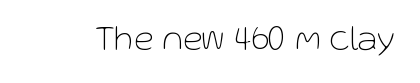
{"serif": "no", "italic": "no", "bold": "no", "weight": "thin", "width": "normal", "stroke_contrast": "low", "x_height": "medium", "monospaced": "no", "underline": "no", "letter_spacing": "normal", "letter_spacing_em": 0.0, "glyph_px": 36}
